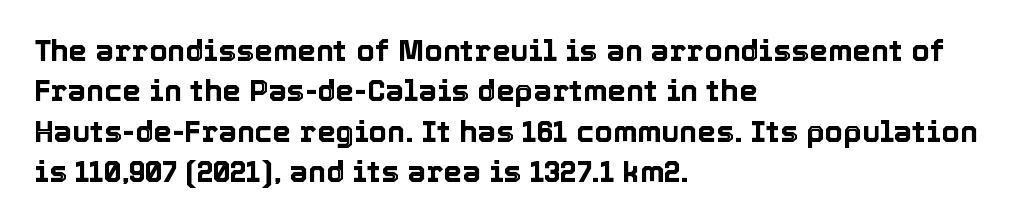
Varying glyph widths throughout — classic text-font behaviour. The passage shown is not underscored anywhere. Short note: letters normally spaced. The typesetter chose a ragged-right arrangement here.
